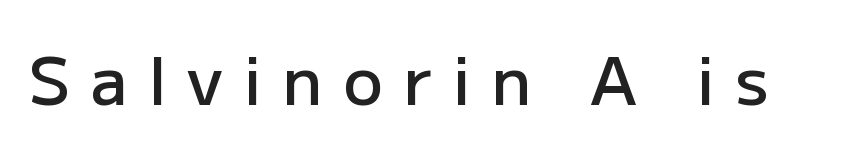
{"serif": "no", "italic": "no", "bold": "semi", "weight": "semibold", "width": "normal", "stroke_contrast": "low", "x_height": "medium", "monospaced": "no", "underline": "no", "letter_spacing": "wide", "letter_spacing_em": 0.31, "glyph_px": 66}
